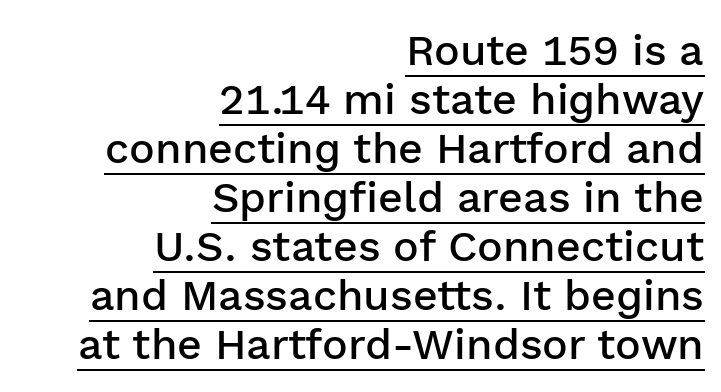
The image shows 43 px semibold sans-serif type, upright; set right-aligned, tight line spacing (1.14x), normal letter spacing, underlined; low stroke contrast and a medium x-height.
